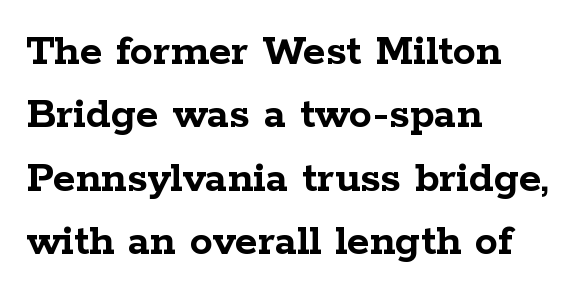
The image shows 46 px semibold, wide serif type, upright; set left-aligned, normal line spacing (1.38x), normal letter spacing, not underlined; low stroke contrast and a medium x-height.
